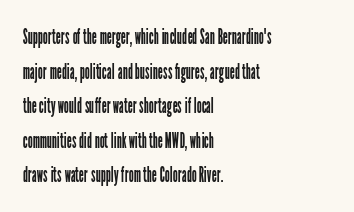
{"italic": "no", "bold": "no", "underline": "no", "align": "left", "line_spacing": "normal", "line_spacing_ratio": 1.57, "letter_spacing": "normal", "letter_spacing_em": 0.0, "glyph_px": 22}
